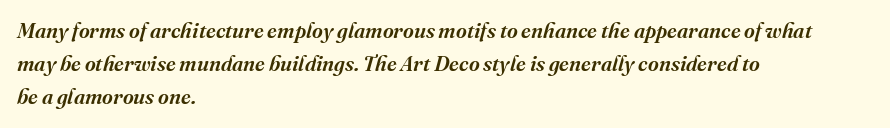
Q: Is the text bold? A: Semi-bold.
Q: Is the text italic (slanted)? A: Yes, it leans right by about 16 degrees.
Q: Is the text underlined? A: No.
Q: How is the paragraph aligned? A: Left-aligned.
Q: Is the spacing between letters normal or unusually wide? A: Normal.
Q: Is the spacing between lines tight, normal or loose? A: Normal.
